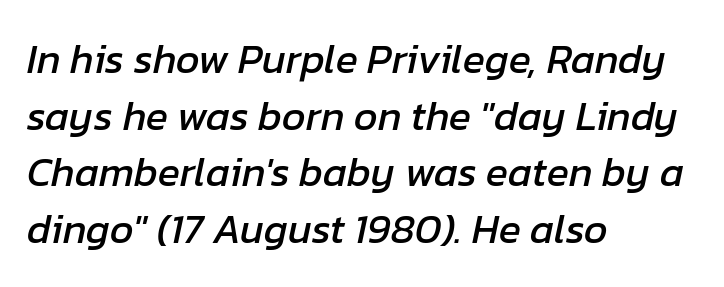
{"italic": "yes", "lean": "right", "slant_degrees": 12, "width": "normal", "stroke_contrast": "low", "x_height": "medium", "monospaced": "no", "underline": "no", "align": "left", "line_spacing": "normal", "line_spacing_ratio": 1.38, "letter_spacing": "normal", "letter_spacing_em": 0.0, "glyph_px": 41}
